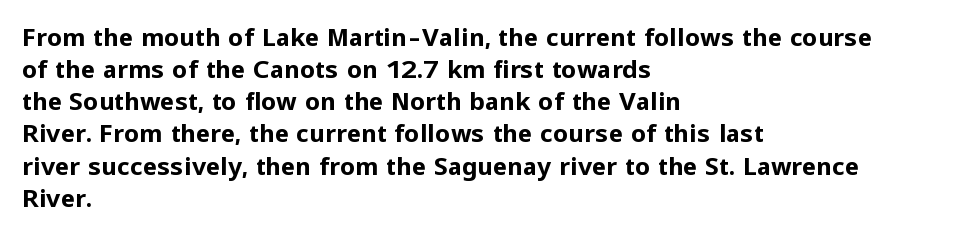
Heavy-handed strokes throughout: this text is bold. Ordinary non-slanted type is in use. The text block is weighted toward the left margin, trailing off unevenly rightward. Students, observe: this is what conventionally led text looks like. Students, note that the glyphs here touch the page at normal intervals. The words here are not underlined.
